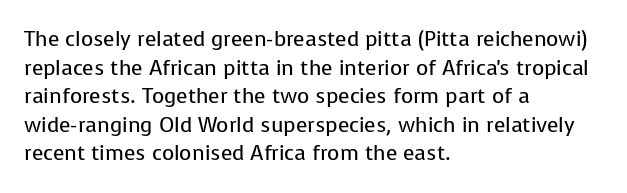
{"italic": "no", "bold": "no", "underline": "no", "align": "left", "line_spacing": "normal", "line_spacing_ratio": 1.36, "letter_spacing": "normal", "letter_spacing_em": 0.0, "glyph_px": 21}
